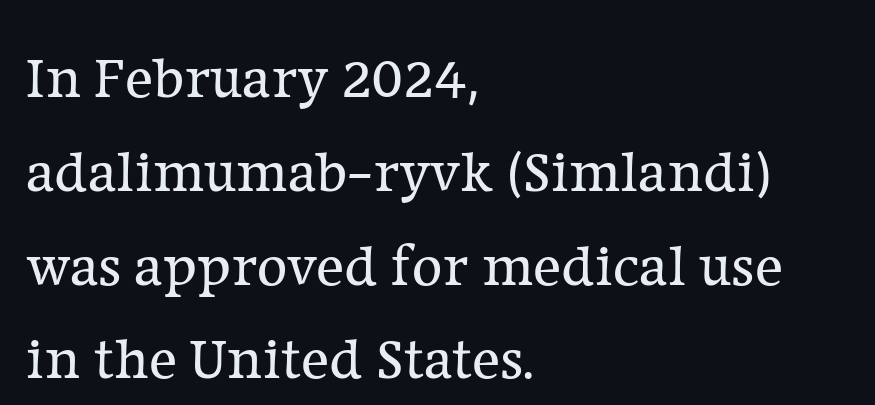
{"serif": "yes", "italic": "no", "bold": "no", "weight": "regular", "width": "normal", "stroke_contrast": "low", "x_height": "medium", "monospaced": "no", "underline": "no", "align": "left", "line_spacing": "normal", "line_spacing_ratio": 1.59, "letter_spacing": "normal", "letter_spacing_em": 0.0, "glyph_px": 59}
